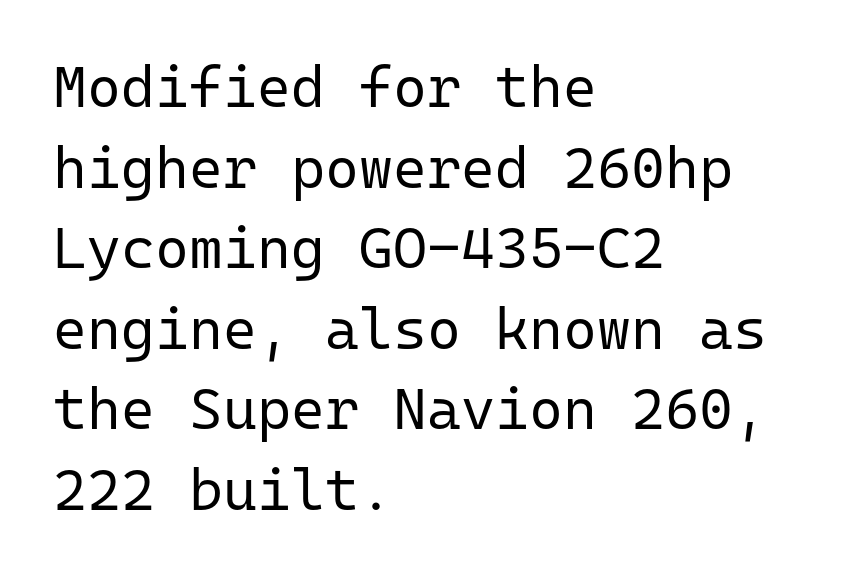
{"serif": "no", "italic": "no", "bold": "no", "weight": "regular", "width": "normal", "stroke_contrast": "low", "x_height": "medium", "monospaced": "yes", "underline": "no", "align": "left", "line_spacing": "normal", "line_spacing_ratio": 1.39, "letter_spacing": "normal", "letter_spacing_em": 0.0, "glyph_px": 58}
